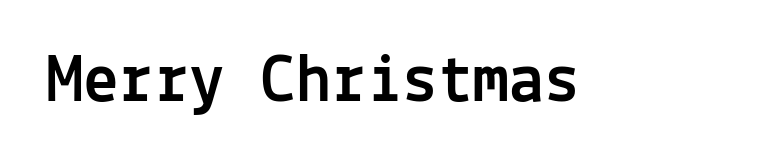
Is this a fixed-width face? Yes — each glyph sits in an identical cell. Standard letterfit; no display-style spreading of the glyphs. If you drew a line through each stem, it would be perfectly vertical. Glance below the letters and you will spot only blank space. In terms of letterform style, serifs are entirely absent.
